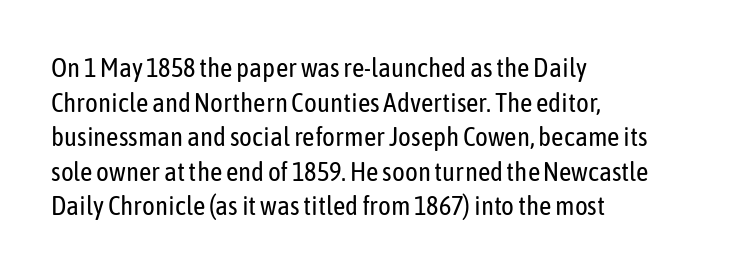
{"italic": "no", "bold": "no", "underline": "no", "align": "left", "line_spacing": "normal", "line_spacing_ratio": 1.28, "letter_spacing": "normal", "letter_spacing_em": 0.0, "glyph_px": 27}
